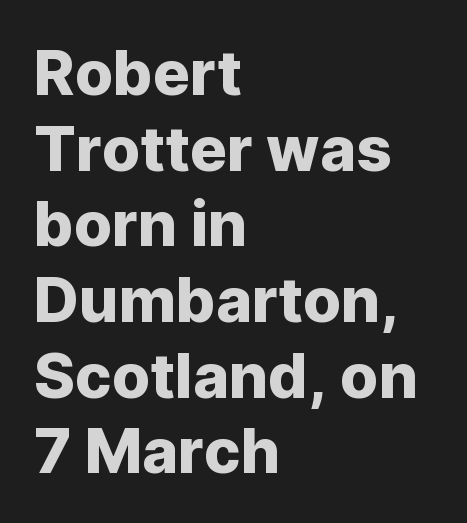
Q: Is the text italic (slanted)? A: No, it is upright.
Q: Is the typeface a serif or a sans-serif typeface? A: Sans-serif.
Q: Is the text underlined? A: No.
Q: How is the paragraph aligned? A: Left-aligned.
Q: Is the spacing between letters normal or unusually wide? A: Normal.
Q: Width (condensed, normal, or wide)? A: Normal.
Q: Stroke contrast? A: Low.
Q: x-height? A: Medium.
Q: Monospaced? A: No.
